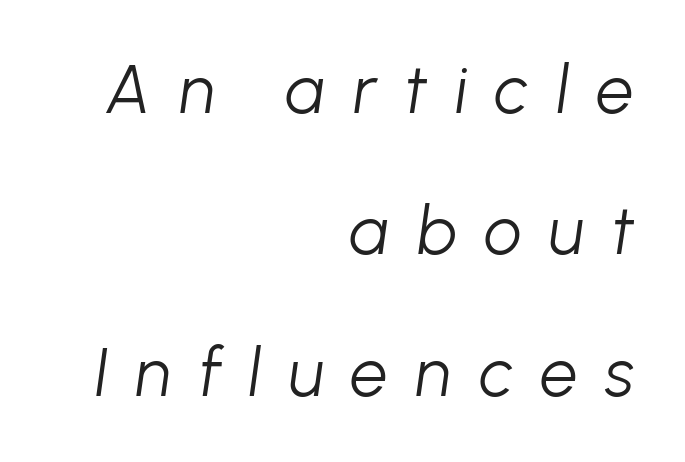
Q: Is the text bold? A: No.
Q: Is the text italic (slanted)? A: Yes, it leans right by about 8 degrees.
Q: Is the text underlined? A: No.
Q: How is the paragraph aligned? A: Right-aligned.
Q: Is the spacing between letters normal or unusually wide? A: Unusually wide.
Q: Is the spacing between lines tight, normal or loose? A: Loose.
Q: Width (condensed, normal, or wide)? A: Normal.
Q: Stroke contrast? A: Low.
Q: x-height? A: Medium.
Q: Monospaced? A: No.
